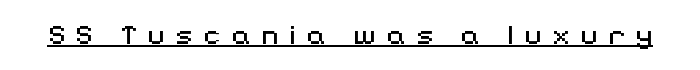
{"serif": "no", "italic": "no", "bold": "no", "weight": "regular", "width": "normal", "stroke_contrast": "medium", "x_height": "medium", "monospaced": "no", "underline": "yes", "letter_spacing": "wide", "letter_spacing_em": 0.37, "glyph_px": 29}
